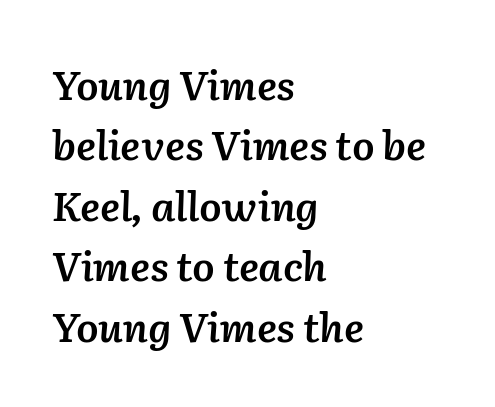
The image shows 40 px semibold type, italic (leaning right); set left-aligned, normal line spacing (1.51x), normal letter spacing, not underlined; low stroke contrast and a medium x-height.
